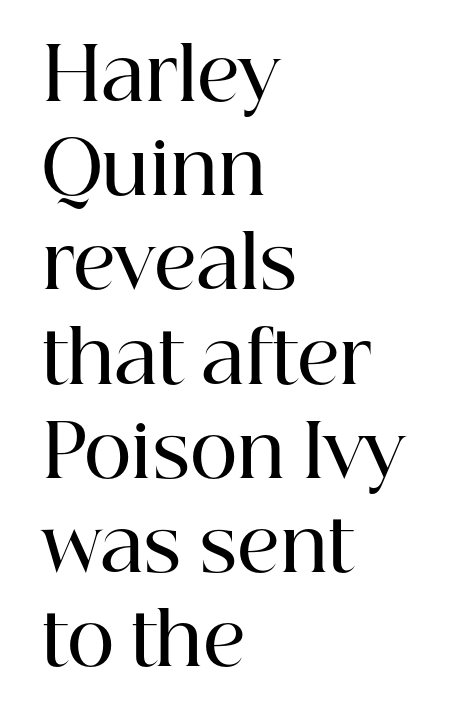
You could not count columns in this text — the font is proportionally spaced. Is the block centered? No — it sits flush against the left margin. Little horizontal feet cap the strokes, marking this as serif type. These lines carry some extra weight — a demibold, not a full bold. Only glyphs here, with clear space below each row. Each new line begins a customary step beneath the previous one.
